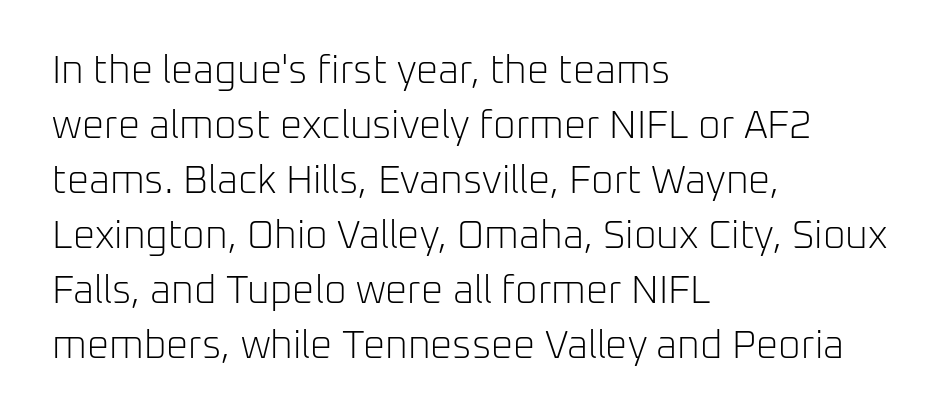
No extra ink here — the face is not bold. Visually the block forms a straight wall on the left and a jagged coastline on the right. The block of text has a typical density, with ordinary space between rows. The face used here is proportionally spaced, like ordinary book or web type.
